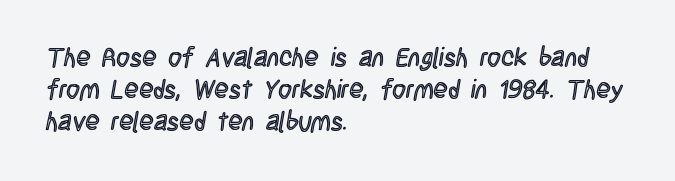
Standard letterfit; no display-style spreading of the glyphs. The string is rendered with underlining switched off. Compared with a centered layout, this one pins lines to the left instead.
